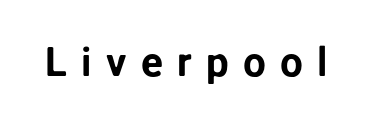
Q: Is the text italic (slanted)? A: No, it is upright.
Q: Is the typeface a serif or a sans-serif typeface? A: Sans-serif.
Q: Is the text underlined? A: No.
Q: Is the spacing between letters normal or unusually wide? A: Unusually wide.
Q: Width (condensed, normal, or wide)? A: Normal.
Q: Stroke contrast? A: Low.
Q: x-height? A: Medium.
Q: Monospaced? A: No.
